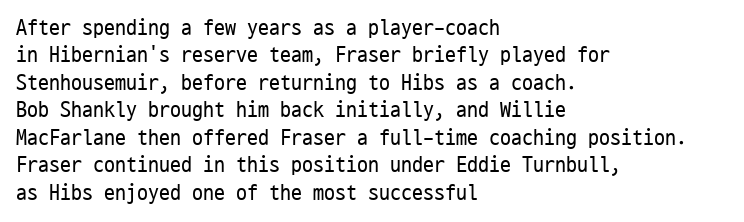
The image shows 22 px text type, upright; set left-aligned, normal line spacing (1.25x), normal letter spacing, not underlined.
